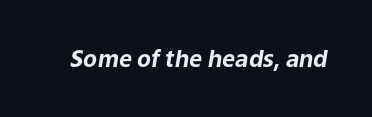
Q: Is the text bold? A: Yes.
Q: Is the text italic (slanted)? A: Yes, it leans right by about 9 degrees.
Q: Is the text underlined? A: No.
Q: Is the spacing between letters normal or unusually wide? A: Normal.
